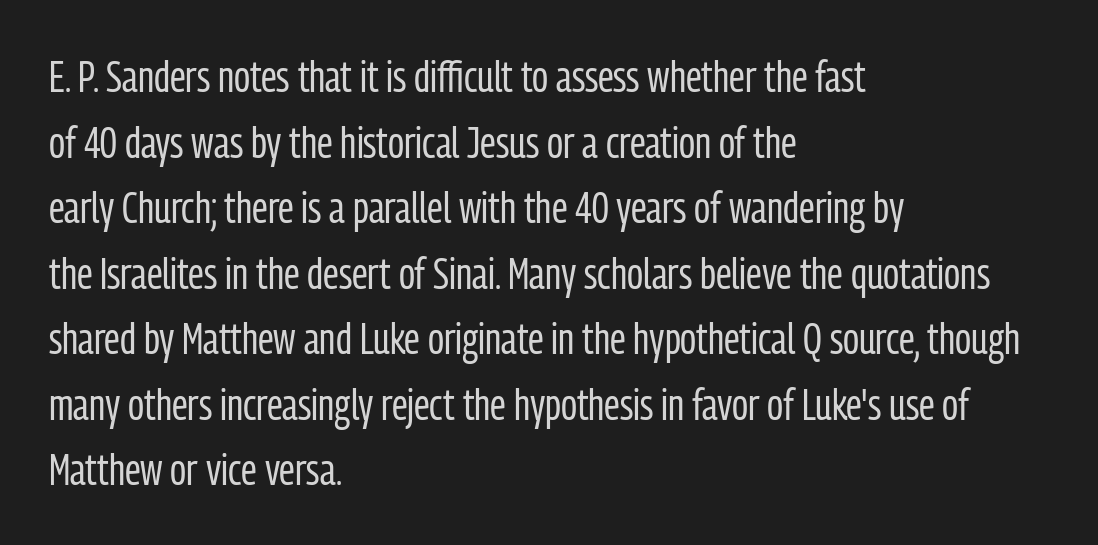
The gaps between neighbouring characters are ordinary and unremarkable. The rendering anchors every line to the left-hand side. Regarding serifs, this sample does without them. The passage shown is typed in a proportional face where columns would drift.
